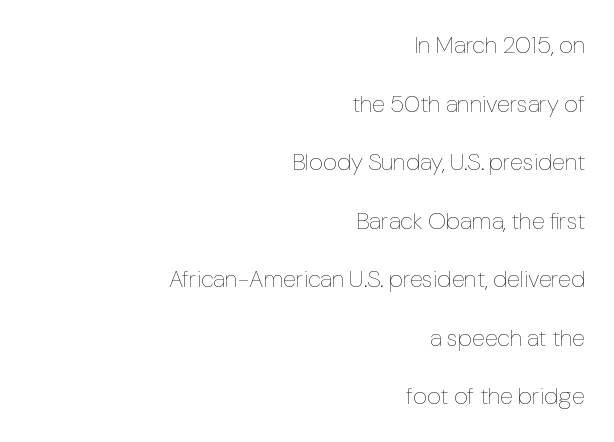
{"italic": "no", "bold": "no", "underline": "no", "align": "right", "line_spacing": "loose", "line_spacing_ratio": 2.44, "letter_spacing": "normal", "letter_spacing_em": 0.0, "glyph_px": 24}
